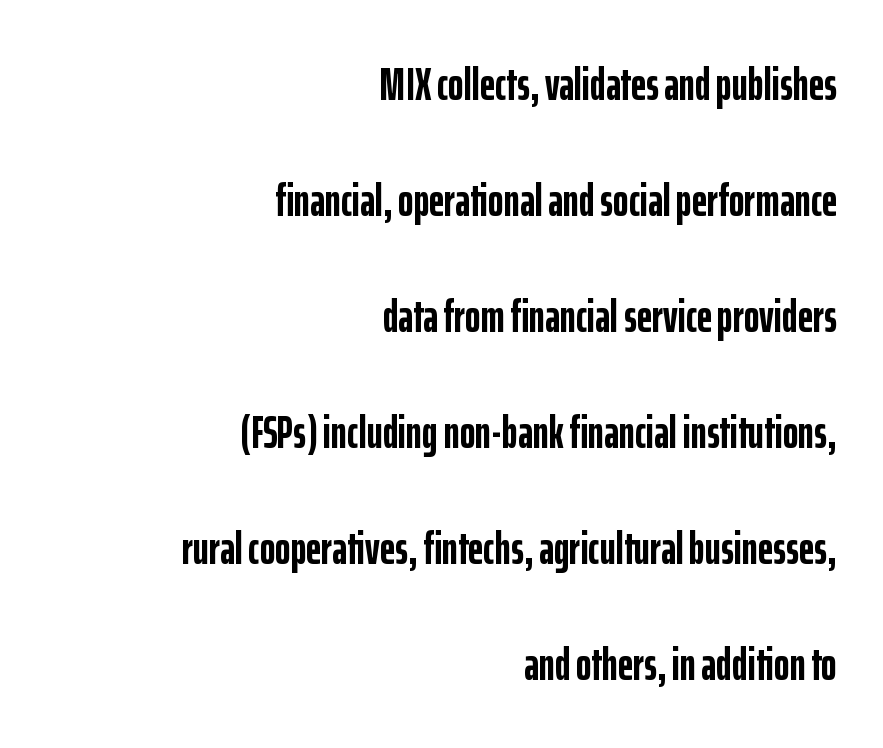
The image shows 47 px semibold, condensed sans-serif type, upright; set right-aligned, loose line spacing (2.47x), normal letter spacing, not underlined; low stroke contrast and a medium x-height.
